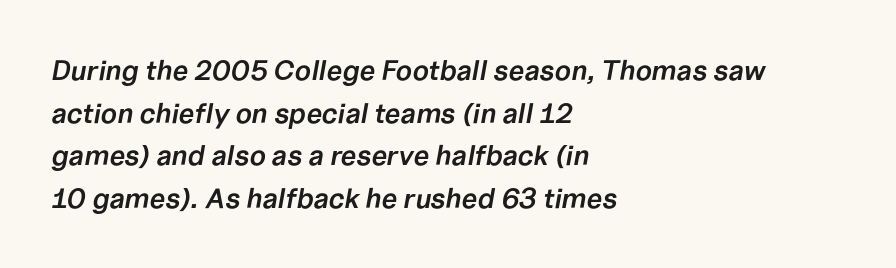
Q: Is the text bold? A: Semi-bold.
Q: Is the text italic (slanted)? A: Yes, it leans right by about 10 degrees.
Q: Is the text underlined? A: No.
Q: How is the paragraph aligned? A: Left-aligned.
Q: Is the spacing between letters normal or unusually wide? A: Normal.
Q: Is the spacing between lines tight, normal or loose? A: Normal.
Q: Width (condensed, normal, or wide)? A: Normal.
Q: Stroke contrast? A: Low.
Q: x-height? A: Medium.
Q: Monospaced? A: No.
